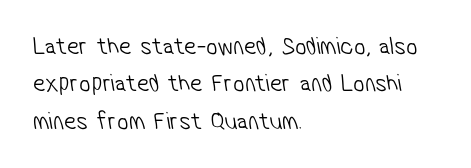
Q: Is the text bold? A: No.
Q: Is the text underlined? A: No.
Q: How is the paragraph aligned? A: Left-aligned.
Q: Is the spacing between letters normal or unusually wide? A: Normal.
Q: Is the spacing between lines tight, normal or loose? A: Normal.
